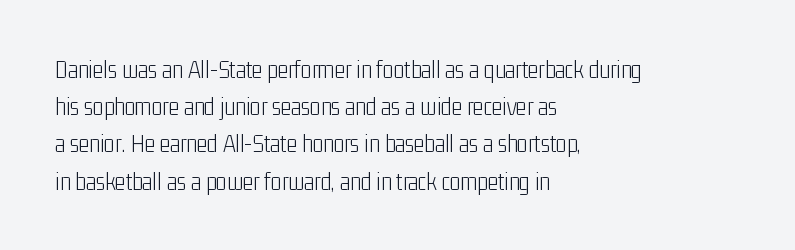
Q: Is the text bold? A: No.
Q: Is the text italic (slanted)? A: No, it is upright.
Q: Is the text underlined? A: No.
Q: How is the paragraph aligned? A: Left-aligned.
Q: Is the spacing between letters normal or unusually wide? A: Normal.
Q: Is the spacing between lines tight, normal or loose? A: Normal.
